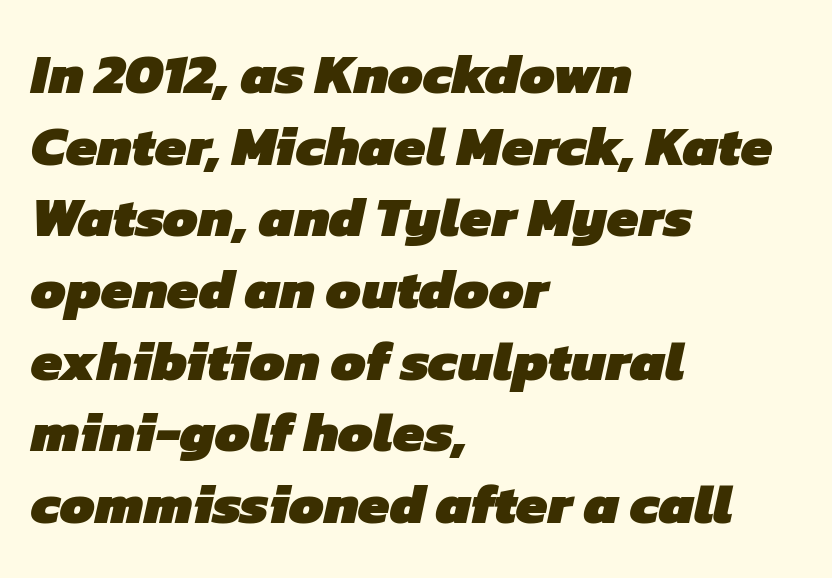
Q: Is the text bold? A: Yes.
Q: Is the typeface a serif or a sans-serif typeface? A: Sans-serif.
Q: Is the text underlined? A: No.
Q: How is the paragraph aligned? A: Left-aligned.
Q: Is the spacing between letters normal or unusually wide? A: Normal.
Q: Is the spacing between lines tight, normal or loose? A: Normal.
Q: Width (condensed, normal, or wide)? A: Normal.
Q: Stroke contrast? A: Low.
Q: x-height? A: Medium.
Q: Monospaced? A: No.
